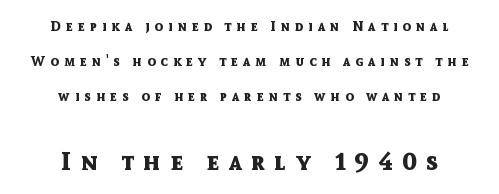
{"italic": "no", "bold": "yes", "underline": "no", "align": "center", "line_spacing": "loose", "line_spacing_ratio": 2.5, "letter_spacing": "wide", "letter_spacing_em": 0.36, "larger_block": "second", "size_ratio": 1.86, "glyph_px": 26}
